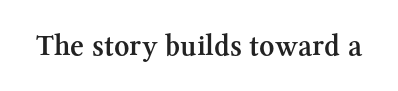
Note: serifs present on the glyphs. The letters advance in unequal steps, a hallmark of proportional type. The passage shown has conventional tracking throughout. Summary of weight: moderately heavy, a semibold. The area under the type is left untouched. A roman cut, with each character standing at attention.
